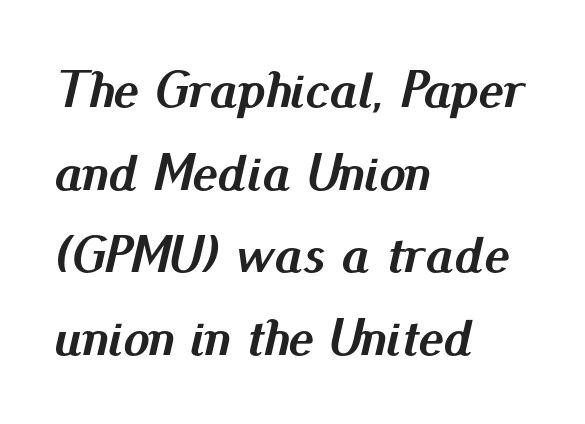
{"italic": "yes", "lean": "right", "slant_degrees": 13, "bold": "yes", "weight": "semibold", "width": "normal", "stroke_contrast": "medium", "x_height": "small", "monospaced": "no", "underline": "no", "align": "left", "line_spacing": "normal", "line_spacing_ratio": 1.56, "letter_spacing": "normal", "letter_spacing_em": 0.0, "glyph_px": 53}
